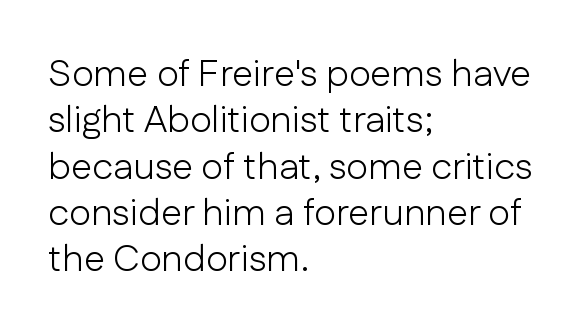
{"serif": "no", "italic": "no", "bold": "no", "weight": "light", "width": "normal", "stroke_contrast": "low", "x_height": "medium", "monospaced": "no", "underline": "no", "align": "left", "line_spacing_ratio": 1.22, "letter_spacing": "normal", "letter_spacing_em": 0.0, "glyph_px": 38}
